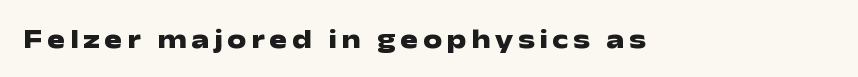
Q: Is the text bold? A: Yes.
Q: Is the text italic (slanted)? A: No, it is upright.
Q: Is the text underlined? A: No.
